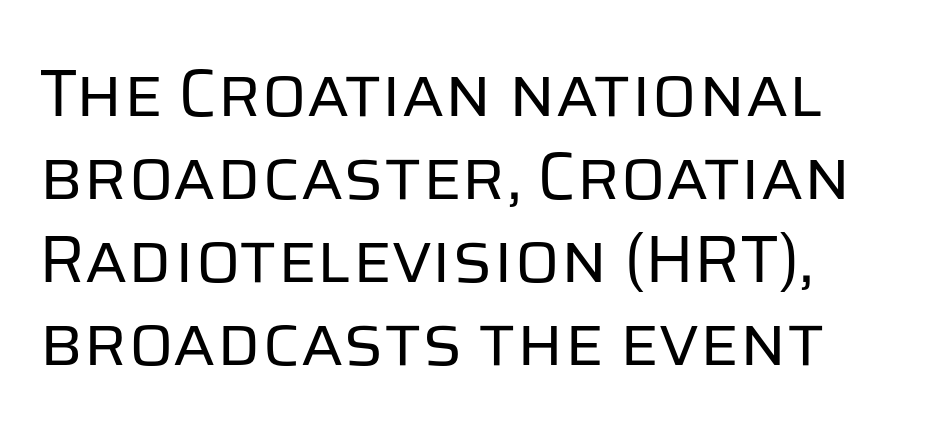
{"serif": "no", "italic": "no", "bold": "no", "weight": "regular", "width": "normal", "stroke_contrast": "low", "x_height": "large", "monospaced": "no", "underline": "no", "align": "left", "line_spacing_ratio": 1.24, "letter_spacing": "normal", "letter_spacing_em": 0.0, "glyph_px": 67}
